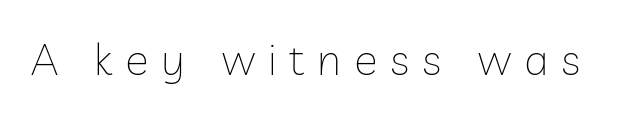
The image shows 44 px thin sans-serif type, upright; set unusually wide letter spacing (+0.29 em), not underlined; low stroke contrast and a medium x-height.
